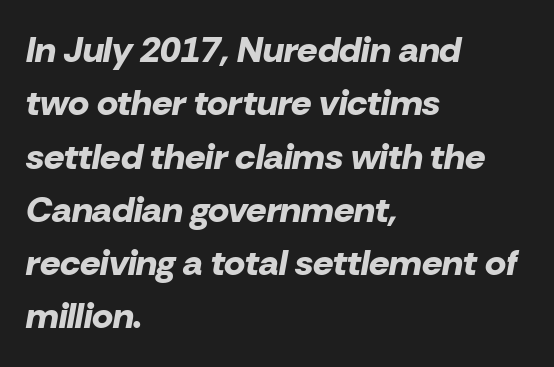
Q: Is the text bold? A: Yes.
Q: Is the text italic (slanted)? A: Yes, it leans right by about 10 degrees.
Q: Is the text underlined? A: No.
Q: How is the paragraph aligned? A: Left-aligned.
Q: Is the spacing between letters normal or unusually wide? A: Normal.
Q: Is the spacing between lines tight, normal or loose? A: Normal.
Q: Width (condensed, normal, or wide)? A: Normal.
Q: Stroke contrast? A: Low.
Q: x-height? A: Medium.
Q: Monospaced? A: No.
